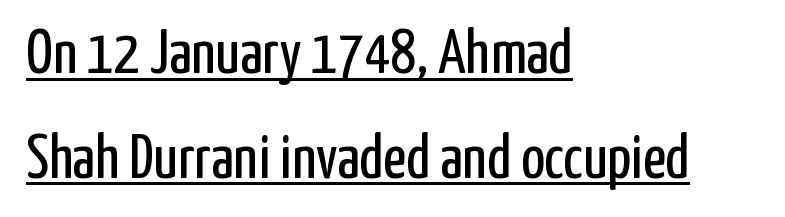
The image shows 63 px regular-weight, condensed sans-serif type, upright; set left-aligned, normal line spacing (1.66x), normal letter spacing, underlined; low stroke contrast and a medium x-height.
